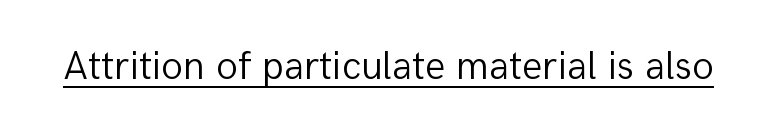
Q: Is the text bold? A: No.
Q: Is the text italic (slanted)? A: No, it is upright.
Q: Is the typeface a serif or a sans-serif typeface? A: Sans-serif.
Q: Is the text underlined? A: Yes.
Q: Is the spacing between letters normal or unusually wide? A: Normal.
Q: Width (condensed, normal, or wide)? A: Normal.
Q: Stroke contrast? A: Low.
Q: x-height? A: Medium.
Q: Monospaced? A: No.
